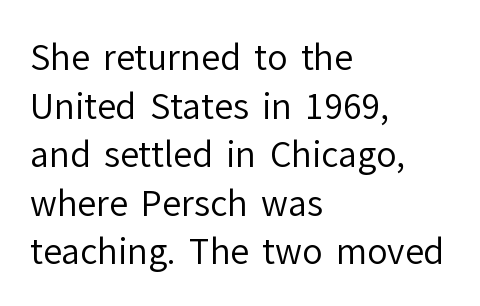
Stem width sits at or under what a default text font uses. The passage shown is not underscored anywhere. This sample has the flowing, uneven cadence of proportional lettering. The passage shown is typeset with a sans-serif family. Reading down the column, the eye jumps a familiar distance to each next line.
